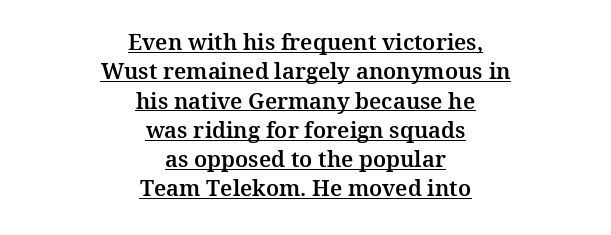
Reading down the block, each line starts at a different indent, mirrored at its end. Every word sits above its own underline. What stands out about the letter spacing? Nothing — it is the standard amount. Regular leading.
